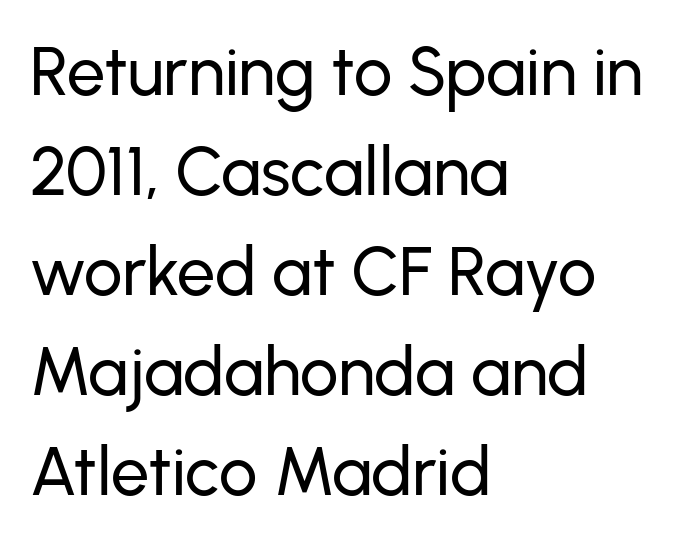
Q: Is the text italic (slanted)? A: No, it is upright.
Q: Is the typeface a serif or a sans-serif typeface? A: Sans-serif.
Q: Is the text underlined? A: No.
Q: How is the paragraph aligned? A: Left-aligned.
Q: Is the spacing between letters normal or unusually wide? A: Normal.
Q: Is the spacing between lines tight, normal or loose? A: Normal.
Q: Width (condensed, normal, or wide)? A: Normal.
Q: Stroke contrast? A: Low.
Q: x-height? A: Medium.
Q: Monospaced? A: No.
